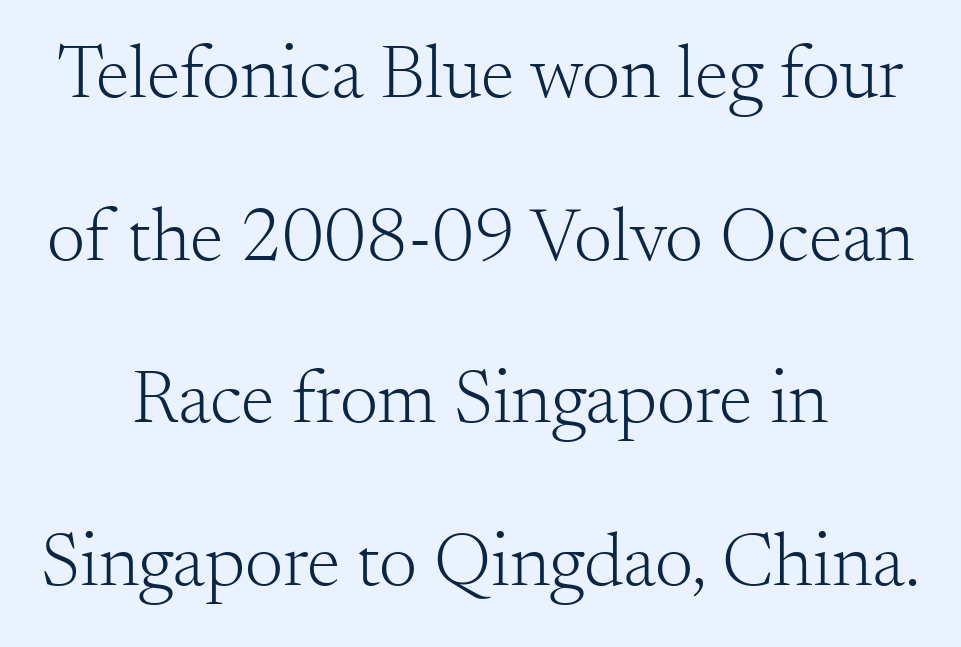
Old-style or modern, the face here clearly has serifs. Style check: upright. You could fit nearly another row in the gap between these rows. Caption: standard tracking, unaltered.
